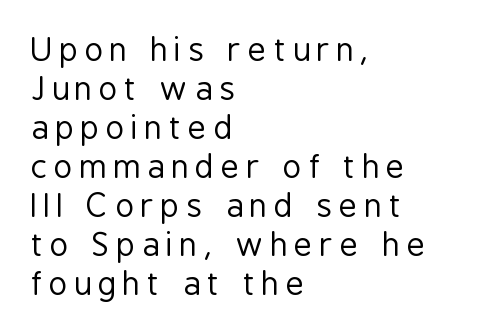
Q: Is the text bold? A: No.
Q: Is the text italic (slanted)? A: No, it is upright.
Q: Is the typeface a serif or a sans-serif typeface? A: Sans-serif.
Q: Is the text underlined? A: No.
Q: How is the paragraph aligned? A: Left-aligned.
Q: Is the spacing between letters normal or unusually wide? A: Unusually wide.
Q: Width (condensed, normal, or wide)? A: Condensed.
Q: Stroke contrast? A: Low.
Q: x-height? A: Medium.
Q: Monospaced? A: No.
